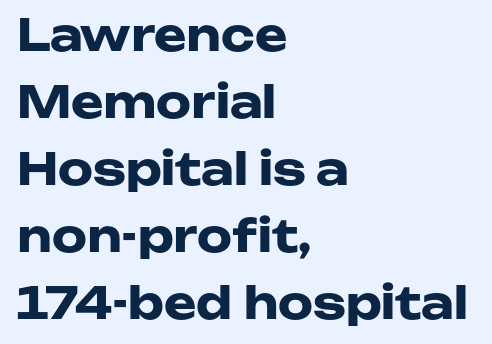
{"serif": "no", "italic": "no", "bold": "yes", "weight": "heavy", "width": "wide", "stroke_contrast": "low", "x_height": "medium", "monospaced": "no", "underline": "no", "align": "left", "line_spacing": "normal", "line_spacing_ratio": 1.52, "letter_spacing": "normal", "letter_spacing_em": 0.0, "glyph_px": 44}
